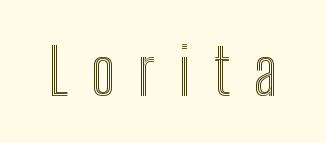
The image shows 64 px condensed type, upright; set unusually wide letter spacing (+0.36 em), not underlined; a medium x-height.
